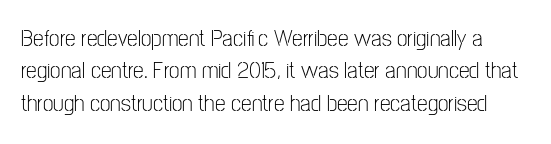
The image shows 24 px text type, upright; set normal line spacing (1.35x), normal letter spacing, not underlined.
